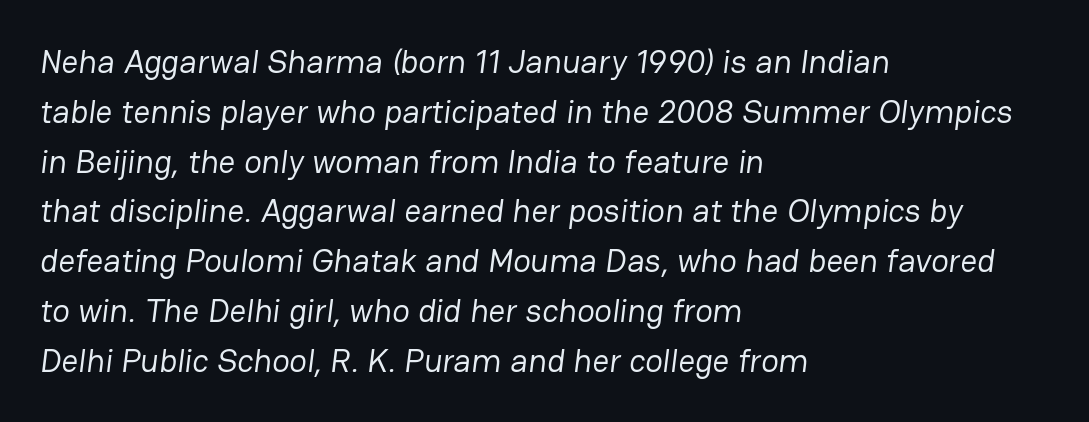
Reading down the column, the eye jumps a familiar distance to each next line. The face used here is a sans, in the tradition of grotesques and geometrics. Character widths vary here, with narrow letters taking less room than wide ones. Vertical stems look standard width or narrower in stroke. Nothing unusual about the tracking: characters are spaced as the font intends. The lines are quadded left.
